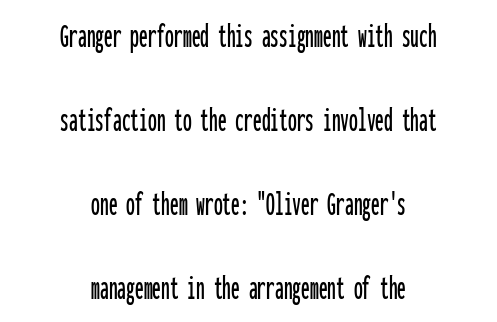
Quick note: interline space is abundant. Each letter, wide or thin by design, is forced into the same width here. No feet cap the strokes, marking this as sans-serif type. Vertical strokes here are truly vertical. Descender tails drop into unmarked territory.
